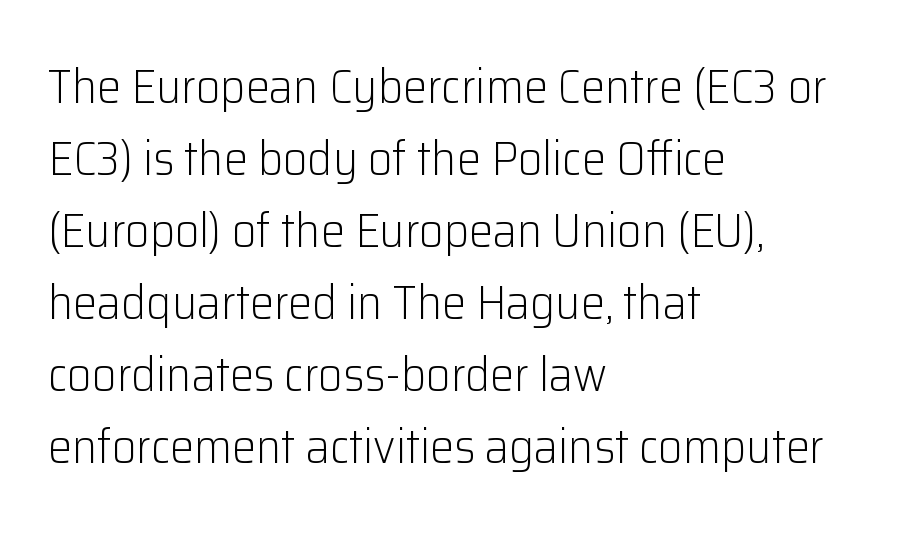
Nope, not italic — everything's standing straight. The glyphs in this specimen are sans serif. Stem width sits at or under what a default text font uses. Each line starts at the same left margin while the right side varies. The passage shown is typed in a proportional face where columns would drift.
